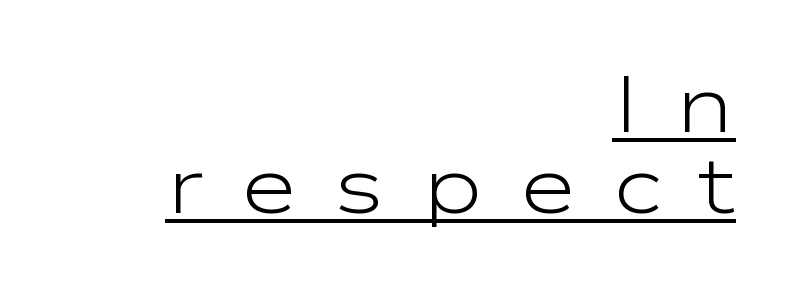
Q: Is the text bold? A: No.
Q: Is the text italic (slanted)? A: No, it is upright.
Q: Is the typeface a serif or a sans-serif typeface? A: Sans-serif.
Q: Is the text underlined? A: Yes.
Q: How is the paragraph aligned? A: Right-aligned.
Q: Is the spacing between letters normal or unusually wide? A: Unusually wide.
Q: Is the spacing between lines tight, normal or loose? A: Tight.
Q: Width (condensed, normal, or wide)? A: Wide.
Q: Stroke contrast? A: Low.
Q: x-height? A: Medium.
Q: Monospaced? A: No.
